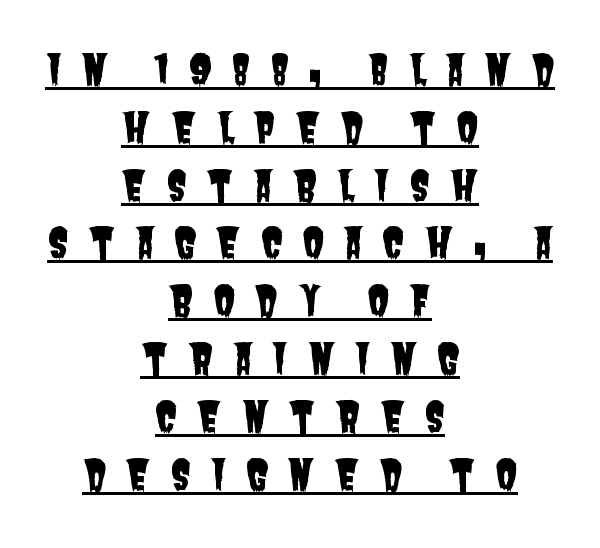
{"serif": "no", "width": "condensed", "stroke_contrast": "low", "x_height": "large", "monospaced": "no", "underline": "yes", "align": "center", "line_spacing": "normal", "line_spacing_ratio": 1.41, "letter_spacing": "wide", "letter_spacing_em": 0.47, "glyph_px": 41}
